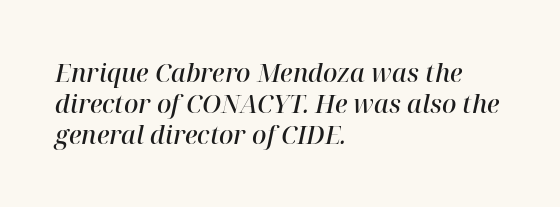
{"italic": "yes", "lean": "right", "slant_degrees": 12, "bold": "semi", "underline": "no", "align": "left", "line_spacing_ratio": 1.24, "letter_spacing": "normal", "letter_spacing_em": 0.0, "glyph_px": 25}
